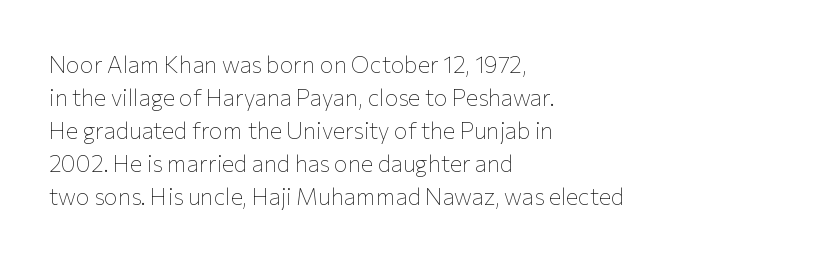
The image shows 23 px text type, upright; set left-aligned, normal line spacing (1.43x), normal letter spacing, not underlined.
